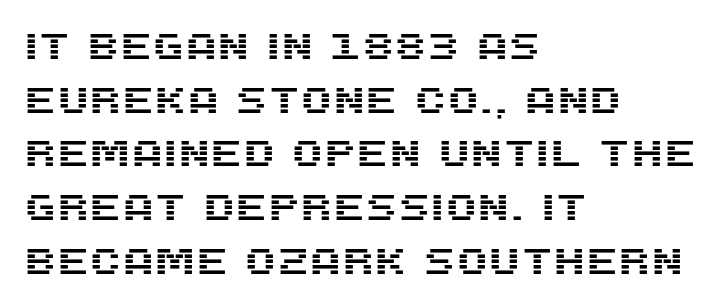
Q: Is the text italic (slanted)? A: No, it is upright.
Q: Is the typeface a serif or a sans-serif typeface? A: Sans-serif.
Q: Is the text underlined? A: No.
Q: How is the paragraph aligned? A: Left-aligned.
Q: Is the spacing between letters normal or unusually wide? A: Normal.
Q: Is the spacing between lines tight, normal or loose? A: Normal.
Q: Width (condensed, normal, or wide)? A: Normal.
Q: Stroke contrast? A: Medium.
Q: x-height? A: Large.
Q: Monospaced? A: No.
